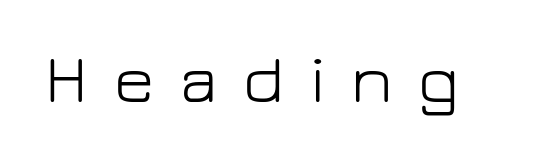
The image shows 69 px light sans-serif type, upright; set unusually wide letter spacing (+0.38 em), not underlined; low stroke contrast and a medium x-height.
